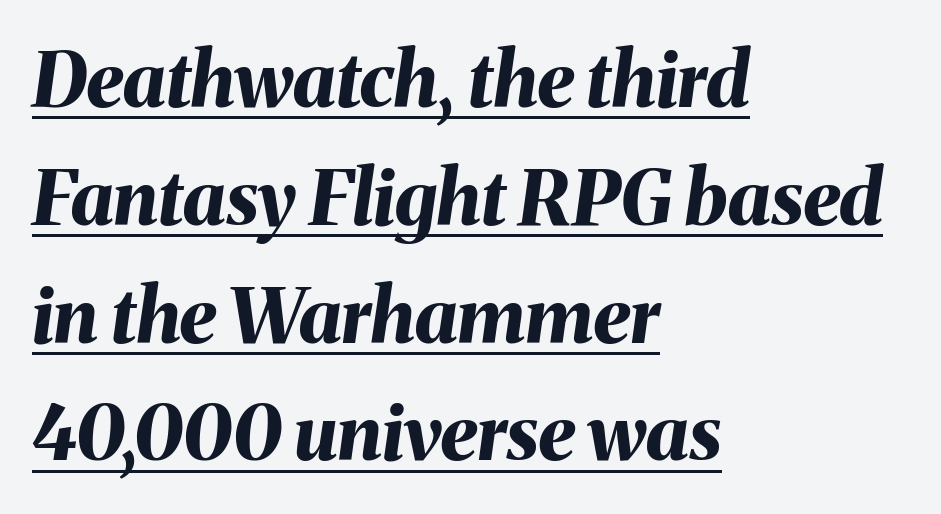
The image shows 76 px bold type, italic (leaning right); set left-aligned, normal line spacing (1.55x), normal letter spacing, underlined; medium stroke contrast and a medium x-height.
